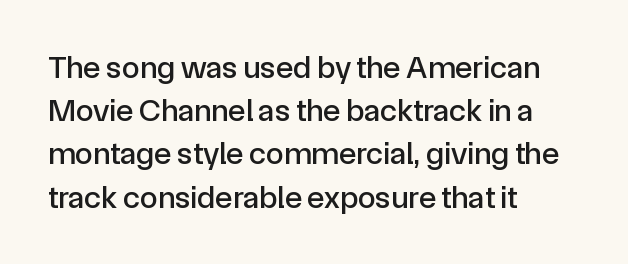
Q: Is the text italic (slanted)? A: No, it is upright.
Q: Is the typeface a serif or a sans-serif typeface? A: Sans-serif.
Q: Is the text underlined? A: No.
Q: How is the paragraph aligned? A: Left-aligned.
Q: Is the spacing between letters normal or unusually wide? A: Normal.
Q: Is the spacing between lines tight, normal or loose? A: Normal.
Q: Width (condensed, normal, or wide)? A: Normal.
Q: x-height? A: Medium.
Q: Monospaced? A: No.
